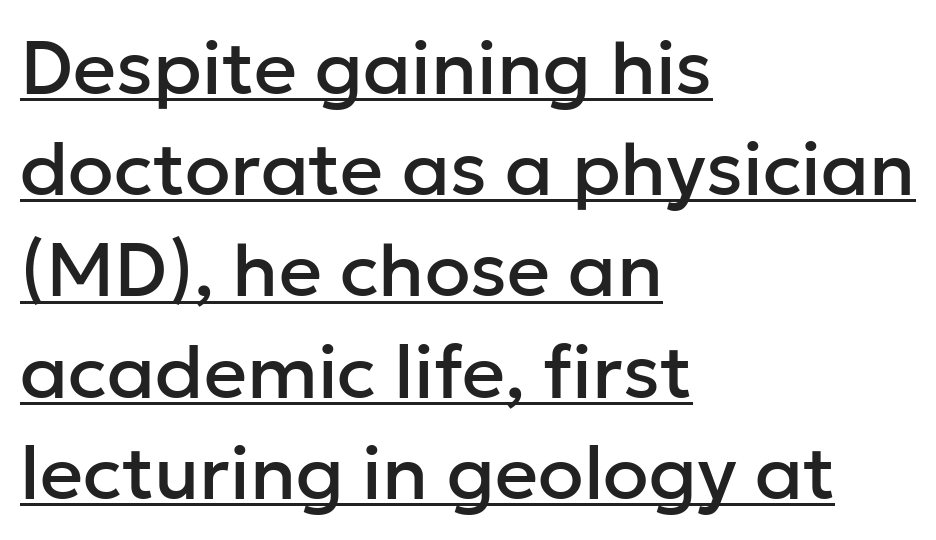
The image shows 75 px sans-serif type, upright; set left-aligned, normal line spacing (1.35x), normal letter spacing, underlined; low stroke contrast and a medium x-height.
